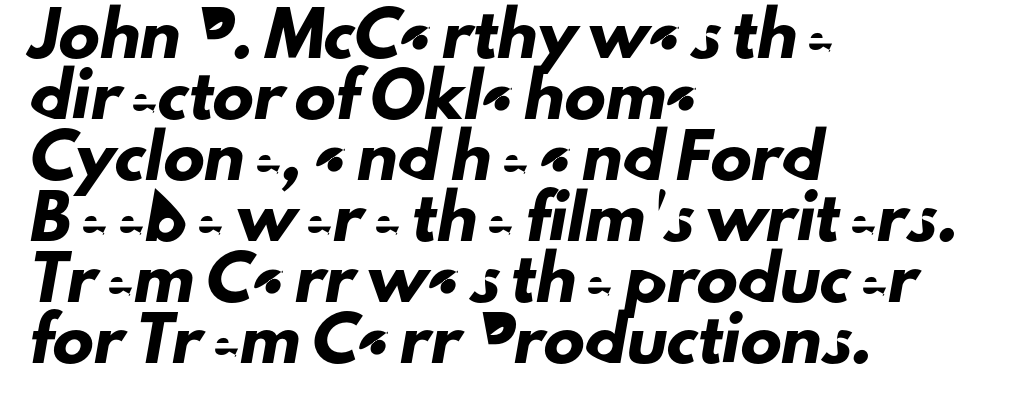
{"serif": "no", "width": "normal", "stroke_contrast": "low", "x_height": "small", "monospaced": "no", "underline": "no", "align": "left", "line_spacing": "normal", "line_spacing_ratio": 1.49, "letter_spacing": "normal", "letter_spacing_em": 0.0, "glyph_px": 41}
